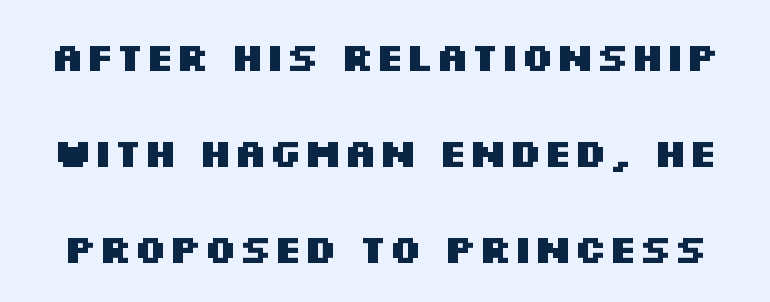
{"serif": "no", "italic": "no", "bold": "yes", "weight": "heavy", "width": "wide", "stroke_contrast": "medium", "x_height": "large", "monospaced": "no", "underline": "no", "line_spacing": "loose", "line_spacing_ratio": 2.4, "letter_spacing": "normal", "letter_spacing_em": 0.0, "glyph_px": 40}
